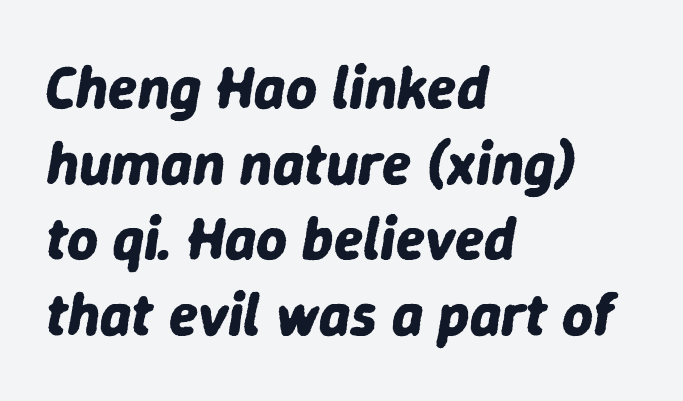
If you measured baseline to baseline, you'd find a middling distance. The rendering uses a bold face; every stroke is thick and dark. This sample uses plain, unmodified letter spacing. Varying glyph widths throughout — classic text-font behaviour.
